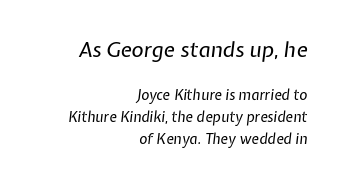
Q: Is the text bold? A: No.
Q: Is the text italic (slanted)? A: Yes, it leans right by about 7 degrees.
Q: Is the text underlined? A: No.
Q: How is the paragraph aligned? A: Right-aligned.
Q: Is the spacing between letters normal or unusually wide? A: Normal.
Q: Is the spacing between lines tight, normal or loose? A: Normal.
Q: Which block of text is set in a larger size, the first (top) or the second (bottom)? A: The first (top) one.
